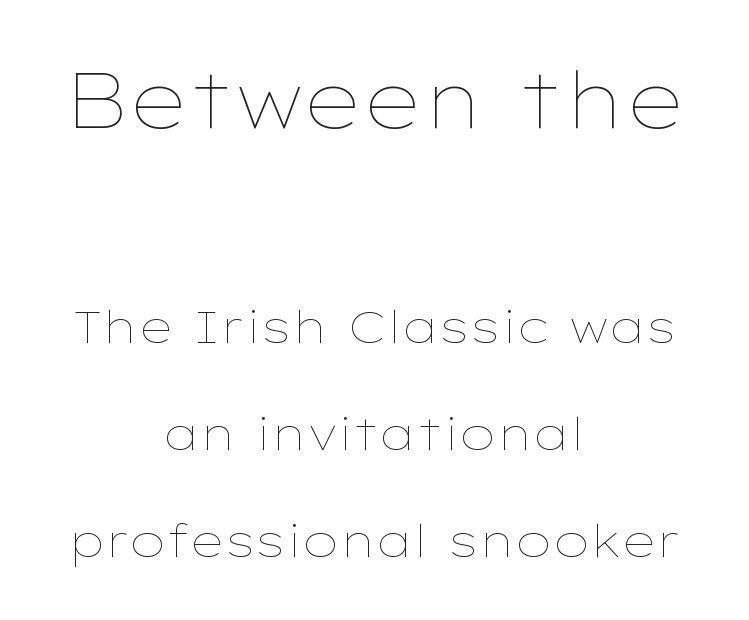
The image shows 78 px thin, wide type, upright; set centered, loose line spacing (2.38x), normal letter spacing, not underlined; the first (top) block is 1.73x larger; low stroke contrast and a medium x-height.
